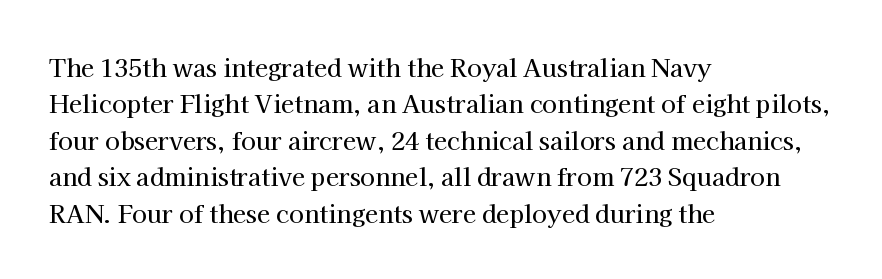
A normal amount of white space separates one row of letters from the next. Is there any slant? The stems are plumb. Nobody touched the tracking dial on this one. Quick note: underline off.
